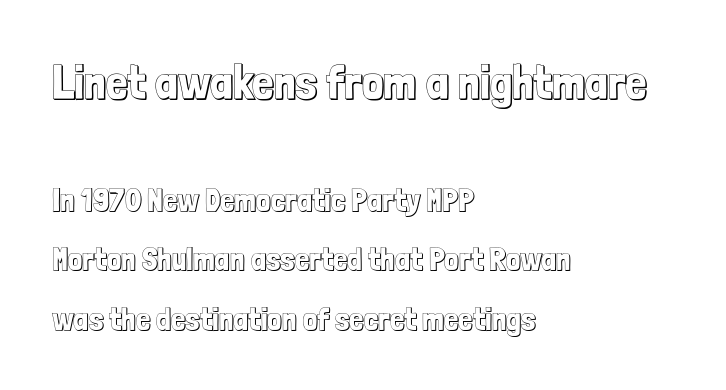
{"italic": "no", "width": "condensed", "x_height": "medium", "monospaced": "no", "underline": "no", "align": "left", "line_spacing_ratio": 1.86, "letter_spacing": "normal", "letter_spacing_em": 0.0, "larger_block": "first", "size_ratio": 1.5, "glyph_px": 48}
